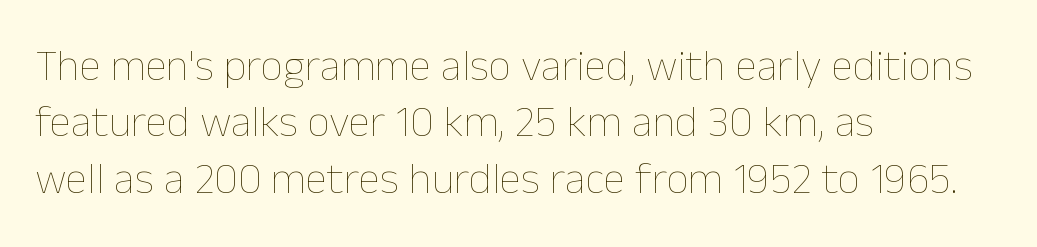
{"italic": "no", "bold": "no", "weight": "thin", "width": "normal", "stroke_contrast": "low", "x_height": "medium", "monospaced": "no", "underline": "no", "align": "left", "line_spacing": "normal", "line_spacing_ratio": 1.28, "letter_spacing": "normal", "letter_spacing_em": 0.0, "glyph_px": 44}
